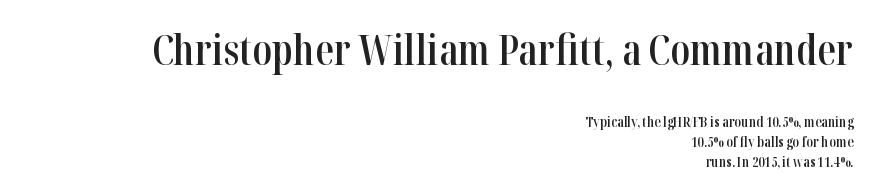
{"serif": "yes", "italic": "no", "bold": "semi", "weight": "semibold", "width": "condensed", "stroke_contrast": "high", "x_height": "medium", "monospaced": "no", "underline": "no", "align": "right", "line_spacing": "normal", "line_spacing_ratio": 1.42, "letter_spacing": "normal", "letter_spacing_em": 0.0, "larger_block": "first", "size_ratio": 2.93, "glyph_px": 41}
